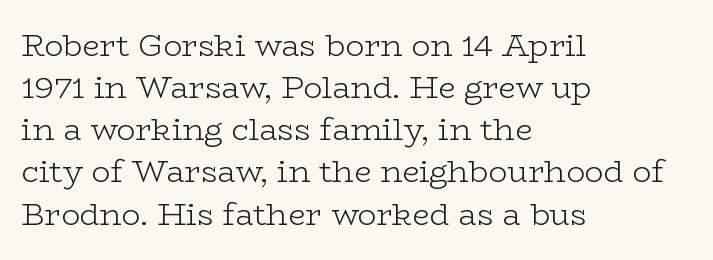
{"serif": "yes", "italic": "no", "bold": "no", "weight": "light", "width": "wide", "stroke_contrast": "low", "x_height": "medium", "monospaced": "no", "underline": "no", "align": "left", "line_spacing": "normal", "line_spacing_ratio": 1.36, "letter_spacing": "normal", "letter_spacing_em": 0.0, "glyph_px": 31}
